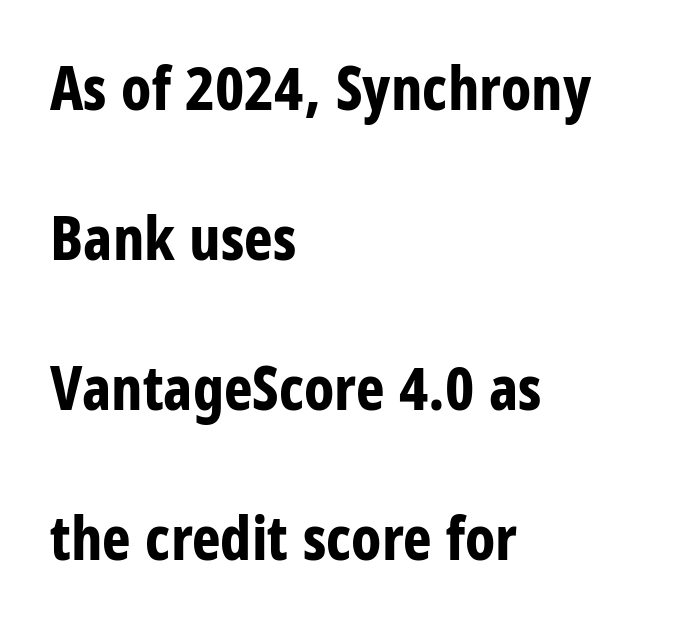
You'd pick this weight for a headline — it's a proper bold. The type sits square on the baseline with zero lean. The rendering uses natural spacing where letterforms have individual widths. Each row of text sits above clean, open space. This rendering employs a face without finishing strokes, i.e., a sans-serif.
